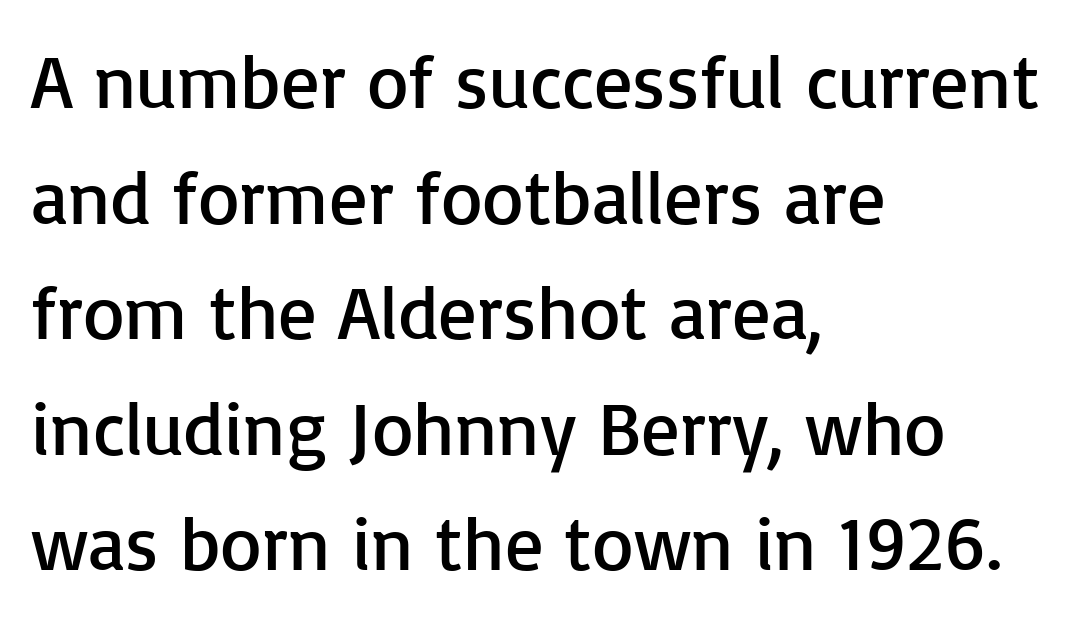
These lines sit exactly where default settings would place them. Classification — sans serif. These lines are rendered in a variable-pitch font. The compositor pushed each line to the left boundary.
